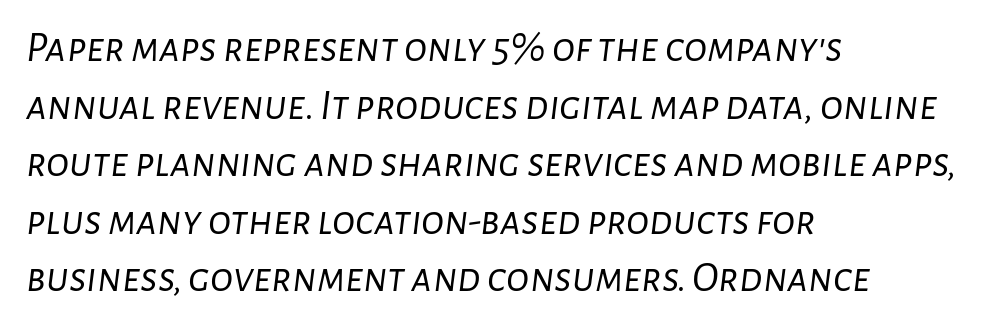
The image shows 43 px light type, italic (leaning right); set left-aligned, normal line spacing (1.34x), normal letter spacing, not underlined; low stroke contrast and a medium x-height.
